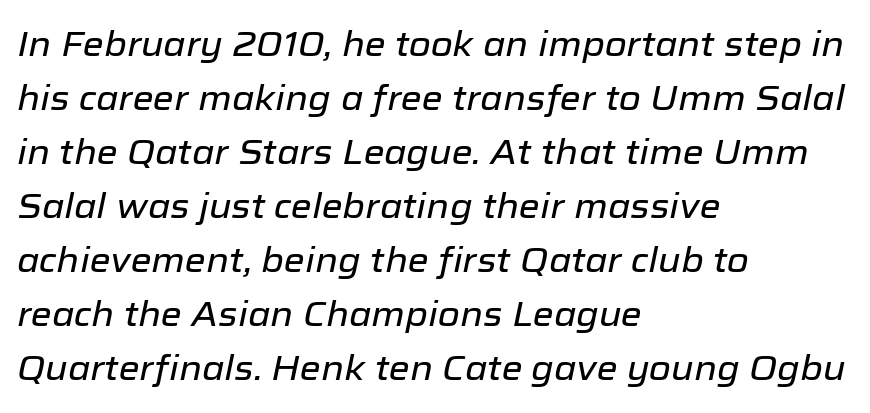
The image shows 34 px text type, italic (leaning right); set left-aligned, normal line spacing (1.59x), normal letter spacing, not underlined; low stroke contrast and a medium x-height.
